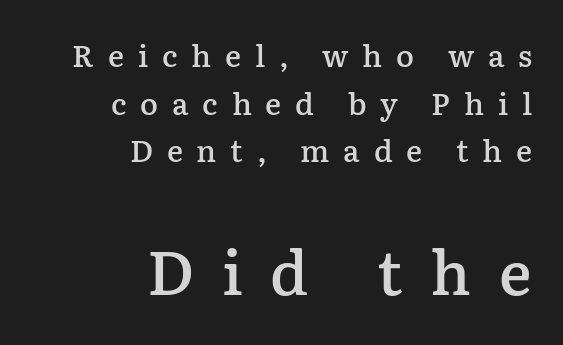
{"serif": "yes", "italic": "no", "bold": "semi", "weight": "semibold", "width": "normal", "stroke_contrast": "low", "x_height": "medium", "monospaced": "no", "underline": "no", "align": "right", "line_spacing": "normal", "line_spacing_ratio": 1.59, "letter_spacing": "wide", "letter_spacing_em": 0.46, "larger_block": "second", "size_ratio": 2.03, "glyph_px": 61}
